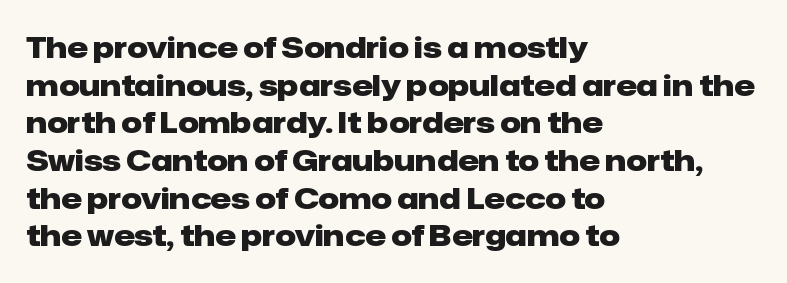
Q: Is the text bold? A: Yes.
Q: Is the text italic (slanted)? A: No, it is upright.
Q: Is the typeface a serif or a sans-serif typeface? A: Sans-serif.
Q: Is the text underlined? A: No.
Q: How is the paragraph aligned? A: Left-aligned.
Q: Is the spacing between letters normal or unusually wide? A: Normal.
Q: Is the spacing between lines tight, normal or loose? A: Normal.
Q: Width (condensed, normal, or wide)? A: Normal.
Q: Stroke contrast? A: Low.
Q: x-height? A: Medium.
Q: Monospaced? A: No.
